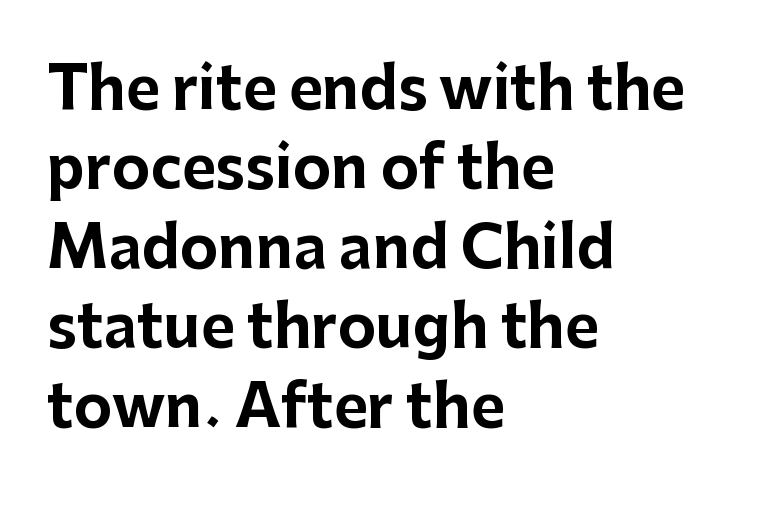
{"serif": "no", "italic": "no", "bold": "yes", "weight": "bold", "width": "normal", "stroke_contrast": "low", "x_height": "medium", "monospaced": "no", "underline": "no", "align": "left", "line_spacing": "normal", "line_spacing_ratio": 1.37, "letter_spacing": "normal", "letter_spacing_em": 0.0, "glyph_px": 58}
